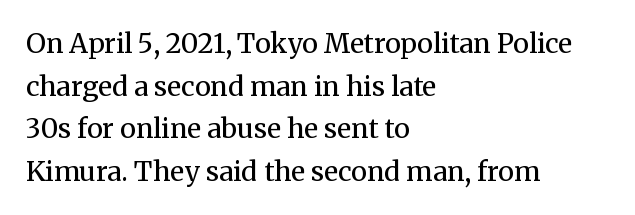
{"italic": "no", "bold": "no", "underline": "no", "align": "left", "line_spacing": "normal", "line_spacing_ratio": 1.58, "letter_spacing": "normal", "letter_spacing_em": 0.0, "glyph_px": 27}
